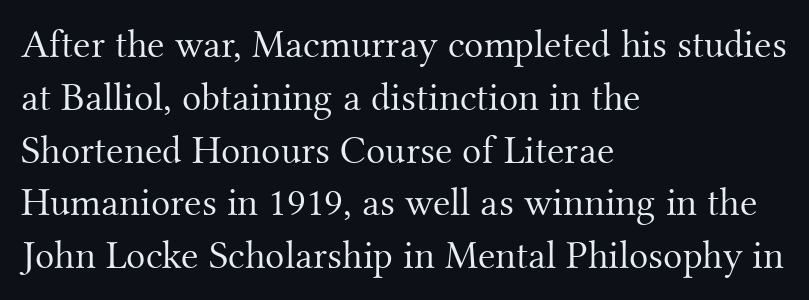
These lines keep a tight, regular rhythm from letter to letter. Notice how the passage keeps a crisp vertical edge on the left only. It's the straight-up-and-down kind of type. The letters advance in unequal steps, a hallmark of proportional type. The glyphs are unaccompanied by any horizontal stroke below them.
